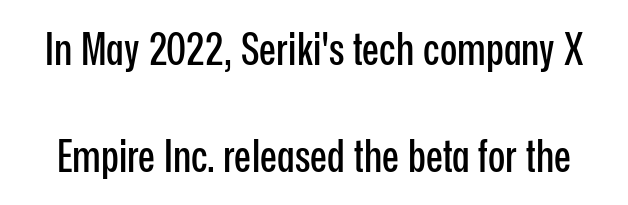
Characters follow at the spacing the type designer built in. Every character sits straight up, as roman type does. Note: no serifs on the glyphs. Students, observe: this is what heavily led, spacious text looks like.
